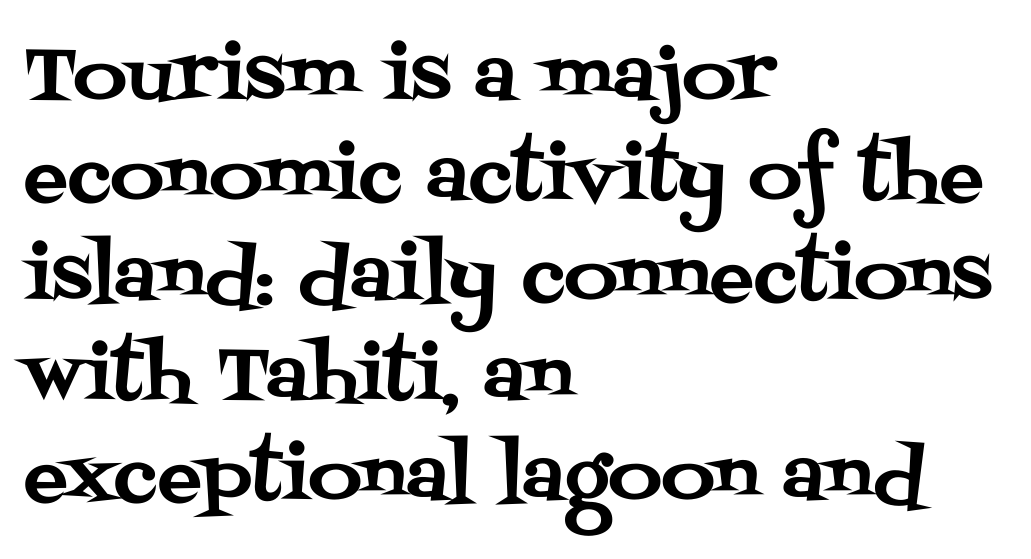
The image shows 74 px serif type, upright; set left-aligned, normal line spacing (1.35x), normal letter spacing, not underlined; medium stroke contrast and a large x-height.
